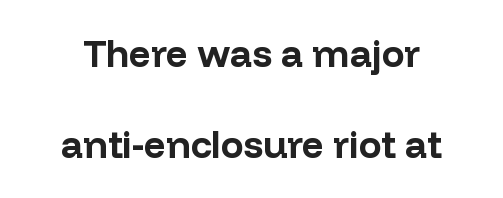
{"serif": "no", "italic": "no", "bold": "yes", "weight": "bold", "width": "normal", "stroke_contrast": "low", "x_height": "medium", "monospaced": "no", "underline": "no", "line_spacing": "loose", "line_spacing_ratio": 2.4, "letter_spacing": "normal", "letter_spacing_em": 0.0, "glyph_px": 38}
